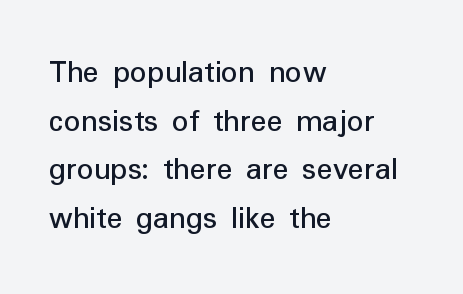
Q: Is the text italic (slanted)? A: No, it is upright.
Q: Is the typeface a serif or a sans-serif typeface? A: Sans-serif.
Q: Is the text underlined? A: No.
Q: How is the paragraph aligned? A: Left-aligned.
Q: Is the spacing between letters normal or unusually wide? A: Normal.
Q: Is the spacing between lines tight, normal or loose? A: Normal.
Q: Width (condensed, normal, or wide)? A: Normal.
Q: Stroke contrast? A: Low.
Q: x-height? A: Medium.
Q: Monospaced? A: No.
